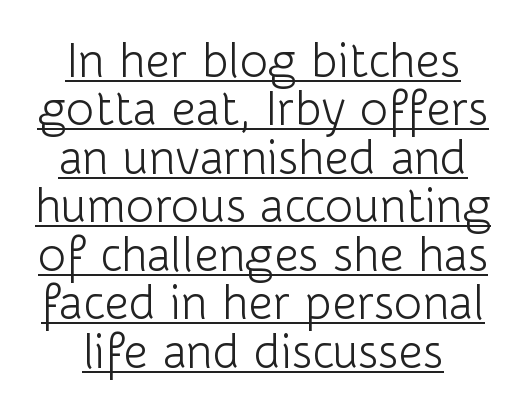
Q: Is the text bold? A: No.
Q: Is the text italic (slanted)? A: No, it is upright.
Q: Is the typeface a serif or a sans-serif typeface? A: Sans-serif.
Q: Is the text underlined? A: Yes.
Q: Is the spacing between letters normal or unusually wide? A: Normal.
Q: Is the spacing between lines tight, normal or loose? A: Tight.
Q: Width (condensed, normal, or wide)? A: Normal.
Q: Stroke contrast? A: Low.
Q: x-height? A: Medium.
Q: Monospaced? A: No.
